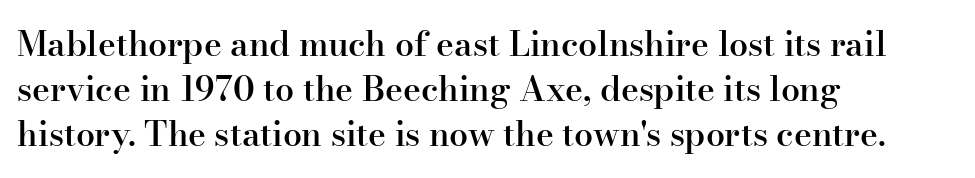
Q: Is the text bold? A: Semi-bold.
Q: Is the text italic (slanted)? A: No, it is upright.
Q: Is the typeface a serif or a sans-serif typeface? A: Serif.
Q: Is the text underlined? A: No.
Q: How is the paragraph aligned? A: Left-aligned.
Q: Is the spacing between letters normal or unusually wide? A: Normal.
Q: Is the spacing between lines tight, normal or loose? A: Normal.
Q: Width (condensed, normal, or wide)? A: Normal.
Q: Stroke contrast? A: High.
Q: x-height? A: Small.
Q: Monospaced? A: No.
